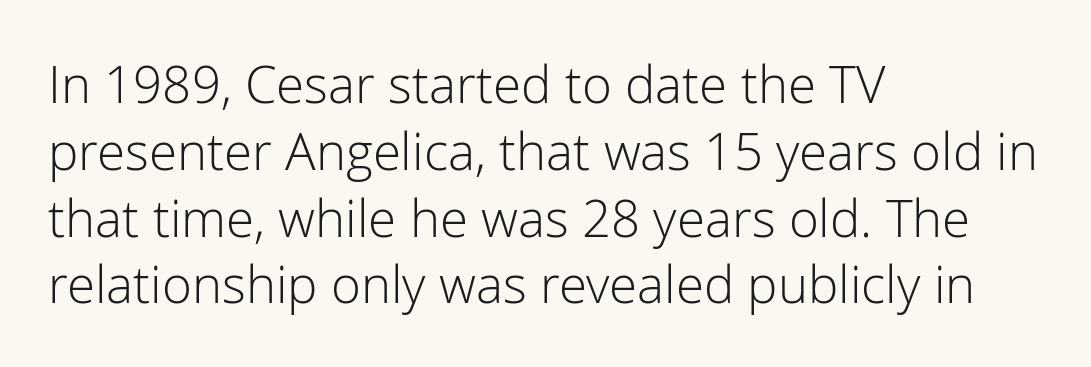
Q: Is the text bold? A: No.
Q: Is the text italic (slanted)? A: No, it is upright.
Q: Is the typeface a serif or a sans-serif typeface? A: Sans-serif.
Q: Is the text underlined? A: No.
Q: How is the paragraph aligned? A: Left-aligned.
Q: Is the spacing between letters normal or unusually wide? A: Normal.
Q: Is the spacing between lines tight, normal or loose? A: Normal.
Q: Width (condensed, normal, or wide)? A: Normal.
Q: Stroke contrast? A: Low.
Q: x-height? A: Medium.
Q: Monospaced? A: No.
